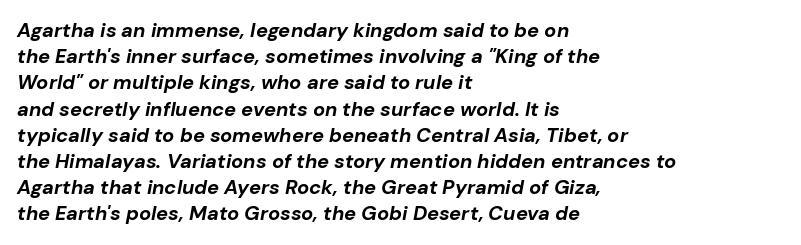
Weight check: bold — yes, fully. Compared with a centered layout, this one pins lines to the left instead. Does the leading feel generous? No, just average. Lines of text with bare space underneath. Slanted lettering throughout. Compared with typical body copy, the letter spacing here is the same.
